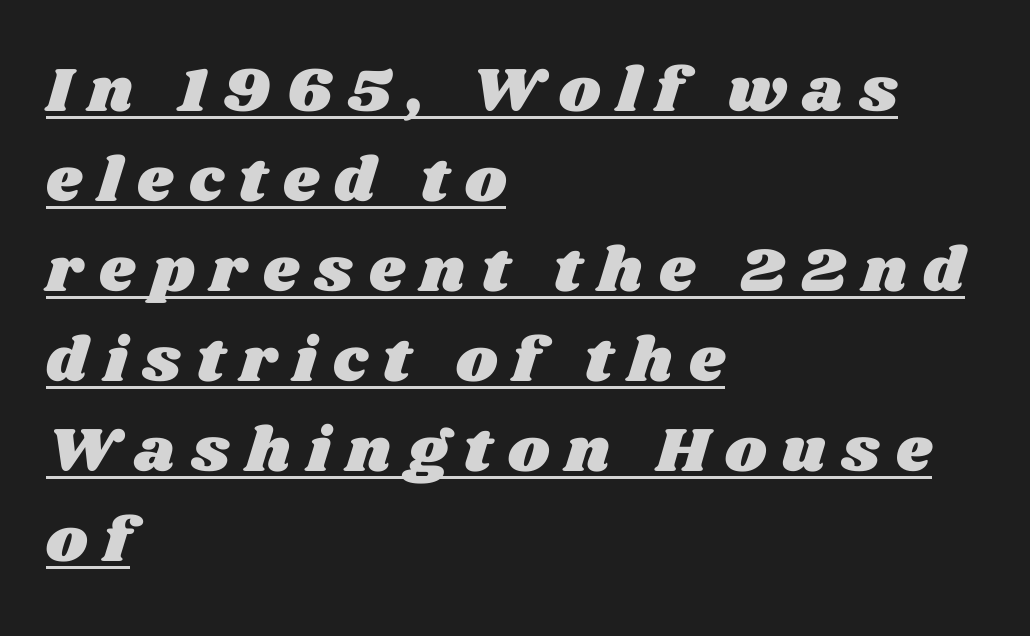
{"width": "wide", "stroke_contrast": "medium", "x_height": "large", "monospaced": "no", "underline": "yes", "align": "left", "line_spacing": "normal", "line_spacing_ratio": 1.43, "letter_spacing": "wide", "letter_spacing_em": 0.26, "glyph_px": 63}
